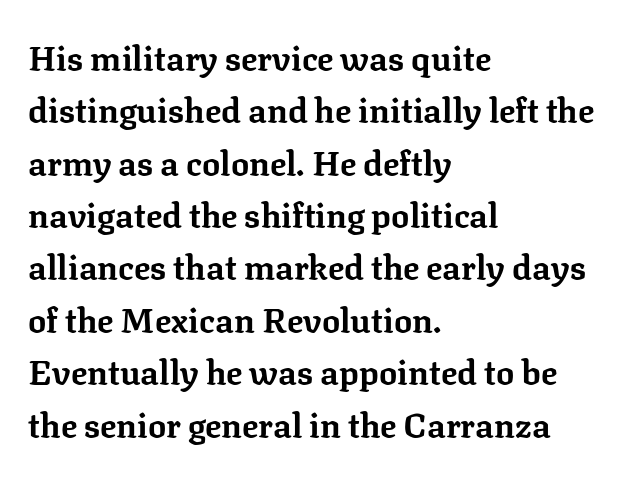
The leading is moderate, giving the passage an even texture. The baseline area is clear. These lines are composed in type with serifs. Here the designer chose a conventional face with non-uniform glyph widths. Set as a true bold cut, around the 700 mark.
